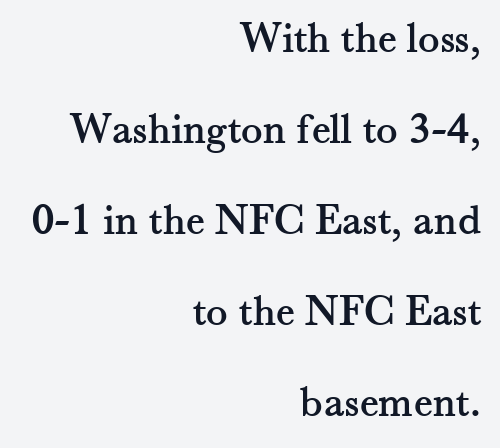
Airy leading. Stroke terminals: seriffed. These lines keep a tight, regular rhythm from letter to letter. Is this a fixed-width face? No — the glyphs have proportional, varying widths.
